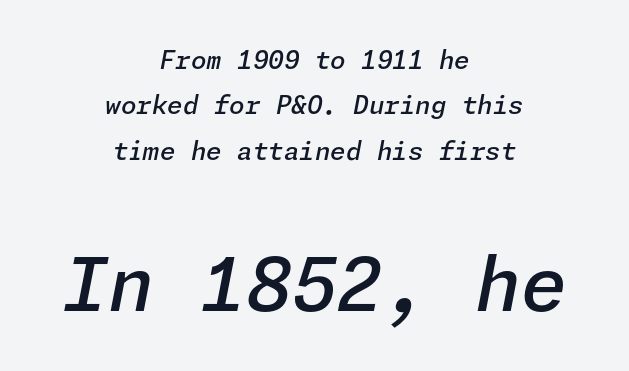
Q: Is the text bold? A: Semi-bold.
Q: Is the text italic (slanted)? A: Yes, it leans right by about 11 degrees.
Q: Is the text underlined? A: No.
Q: How is the paragraph aligned? A: Centered.
Q: Is the spacing between letters normal or unusually wide? A: Normal.
Q: Which block of text is set in a larger size, the first (top) or the second (bottom)? A: The second (bottom) one.
Q: Width (condensed, normal, or wide)? A: Normal.
Q: Stroke contrast? A: Low.
Q: x-height? A: Medium.
